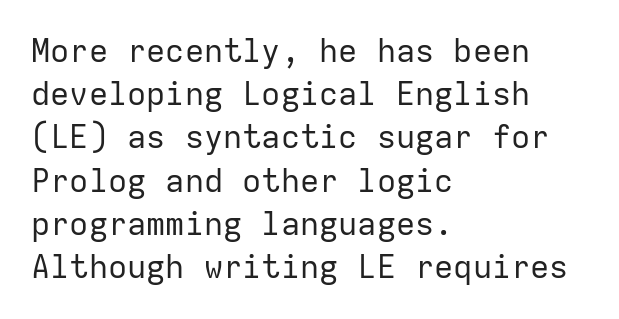
Q: Is the text bold? A: No.
Q: Is the text italic (slanted)? A: No, it is upright.
Q: Is the typeface a serif or a sans-serif typeface? A: Sans-serif.
Q: Is the text underlined? A: No.
Q: How is the paragraph aligned? A: Left-aligned.
Q: Is the spacing between letters normal or unusually wide? A: Normal.
Q: Is the spacing between lines tight, normal or loose? A: Normal.
Q: Width (condensed, normal, or wide)? A: Normal.
Q: Stroke contrast? A: Low.
Q: x-height? A: Medium.
Q: Monospaced? A: Yes.
